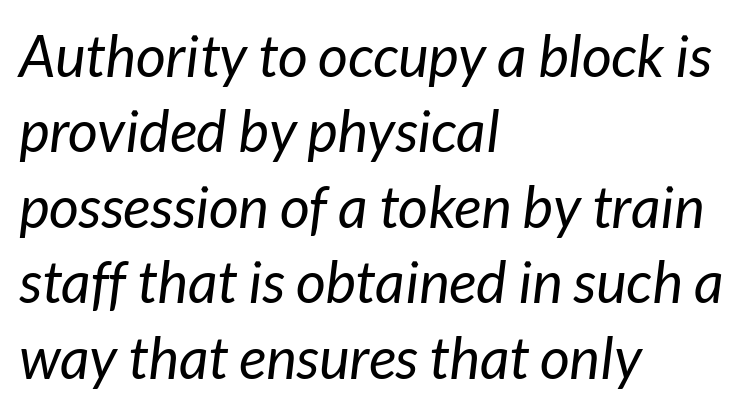
{"italic": "yes", "lean": "right", "slant_degrees": 7, "bold": "no", "weight": "regular", "width": "normal", "stroke_contrast": "low", "x_height": "medium", "monospaced": "no", "underline": "no", "align": "left", "line_spacing": "normal", "line_spacing_ratio": 1.3, "letter_spacing": "normal", "letter_spacing_em": 0.0, "glyph_px": 58}
